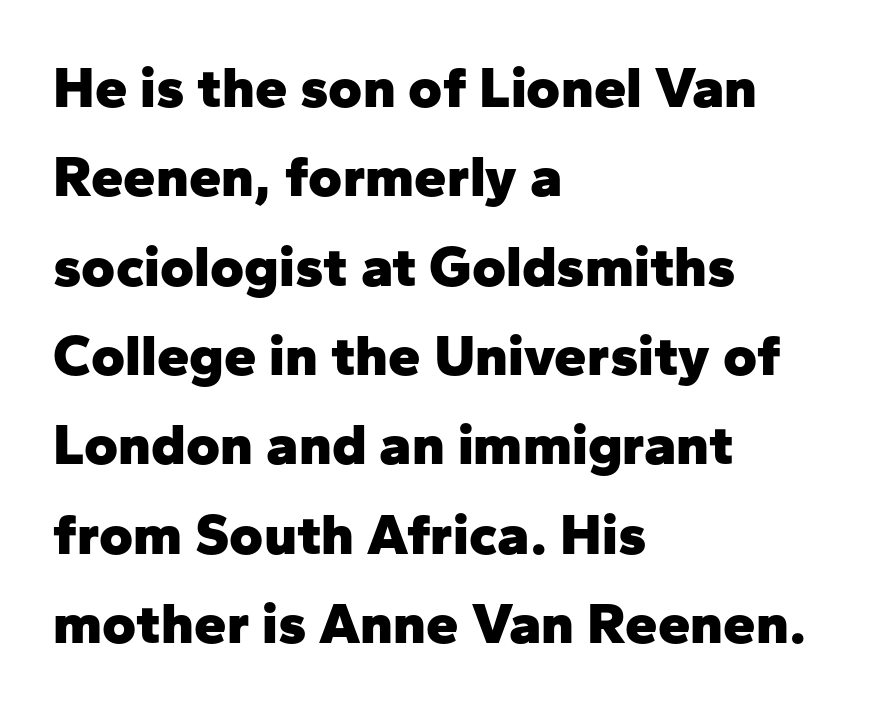
The image shows 58 px heavy sans-serif type, upright; set left-aligned, normal line spacing (1.54x), normal letter spacing, not underlined; low stroke contrast and a medium x-height.
